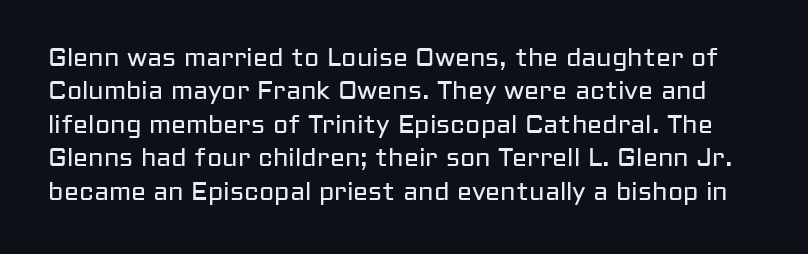
The image shows 25 px text type, upright; set normal line spacing (1.34x), normal letter spacing, not underlined.
